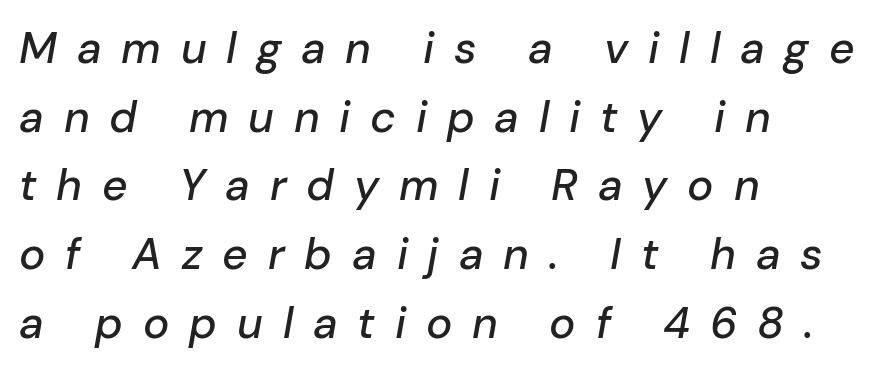
{"italic": "yes", "lean": "right", "slant_degrees": 10, "width": "normal", "stroke_contrast": "low", "x_height": "medium", "monospaced": "no", "underline": "no", "align": "left", "line_spacing": "normal", "line_spacing_ratio": 1.56, "letter_spacing": "wide", "letter_spacing_em": 0.45, "glyph_px": 44}
